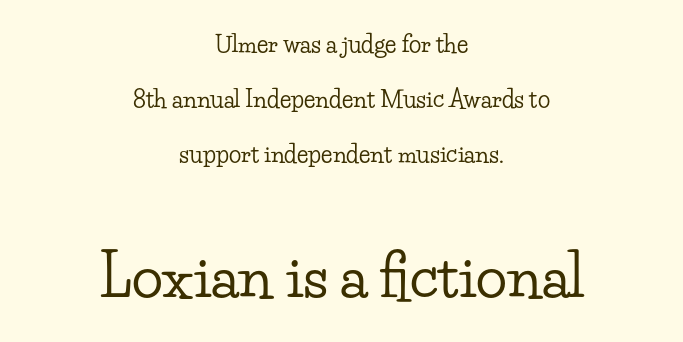
Q: Is the text italic (slanted)? A: No, it is upright.
Q: Is the typeface a serif or a sans-serif typeface? A: Serif.
Q: Is the text underlined? A: No.
Q: How is the paragraph aligned? A: Centered.
Q: Is the spacing between letters normal or unusually wide? A: Normal.
Q: Is the spacing between lines tight, normal or loose? A: Loose.
Q: Which block of text is set in a larger size, the first (top) or the second (bottom)? A: The second (bottom) one.
Q: Width (condensed, normal, or wide)? A: Wide.
Q: Stroke contrast? A: Low.
Q: x-height? A: Small.
Q: Monospaced? A: No.
